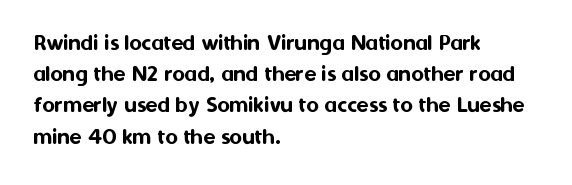
Q: Is the text italic (slanted)? A: No, it is upright.
Q: Is the text underlined? A: No.
Q: How is the paragraph aligned? A: Left-aligned.
Q: Is the spacing between letters normal or unusually wide? A: Normal.
Q: Is the spacing between lines tight, normal or loose? A: Normal.
